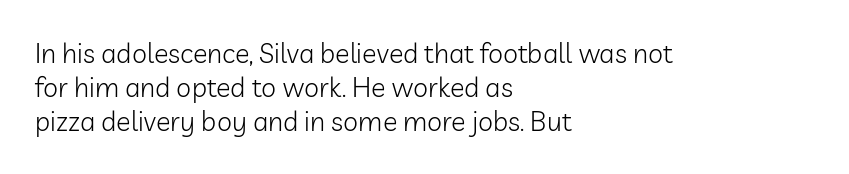
Vertically, the passage feels balanced, rows spaced as you'd expect. The strip under each line holds only bare page. Weight: in the light-to-regular range. Glyph-to-glyph distance matches everyday printed text.
